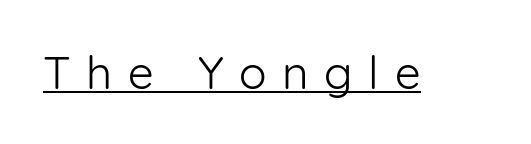
The image shows 46 px light sans-serif type, upright; set unusually wide letter spacing (+0.34 em), underlined; low stroke contrast and a medium x-height.
